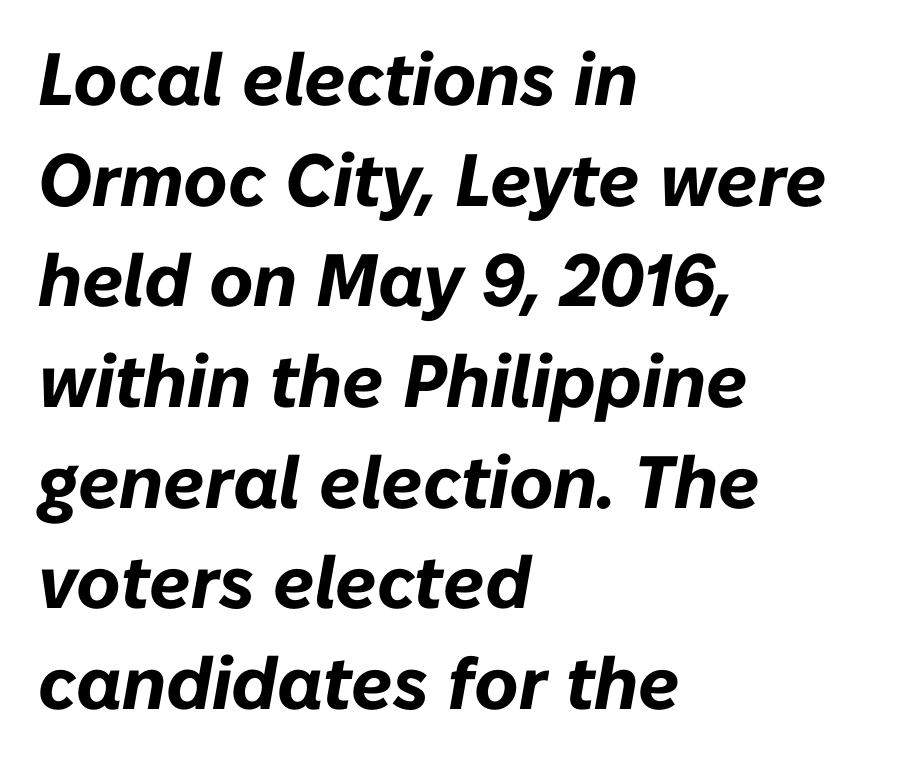
Q: Is the text bold? A: Yes.
Q: Is the text italic (slanted)? A: Yes, it leans right by about 10 degrees.
Q: Is the text underlined? A: No.
Q: How is the paragraph aligned? A: Left-aligned.
Q: Is the spacing between letters normal or unusually wide? A: Normal.
Q: Is the spacing between lines tight, normal or loose? A: Normal.
Q: Width (condensed, normal, or wide)? A: Normal.
Q: Stroke contrast? A: Low.
Q: x-height? A: Medium.
Q: Monospaced? A: No.
